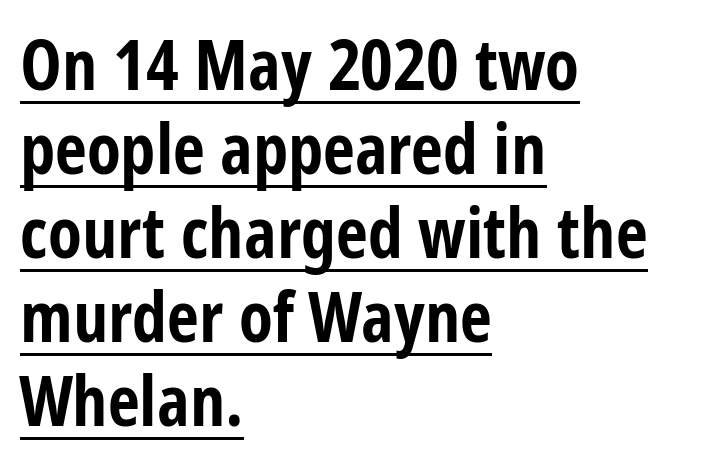
There is no visible air inserted between adjacent glyphs. Here the designer chose a conventional face with non-uniform glyph widths. Visually the block forms a straight wall on the left and a jagged coastline on the right. This sample carries an underscore along the baseline area.
